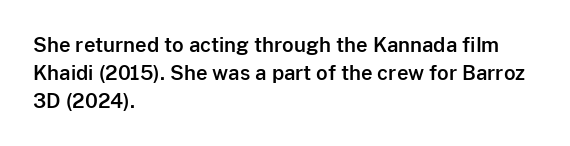
The image shows 20 px text type, upright; set left-aligned, normal line spacing (1.39x), normal letter spacing, not underlined.
